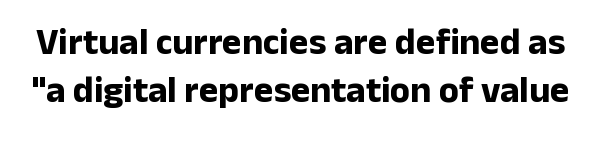
The image shows 37 px bold sans-serif type, upright; set normal line spacing (1.29x), normal letter spacing, not underlined; low stroke contrast and a medium x-height.
